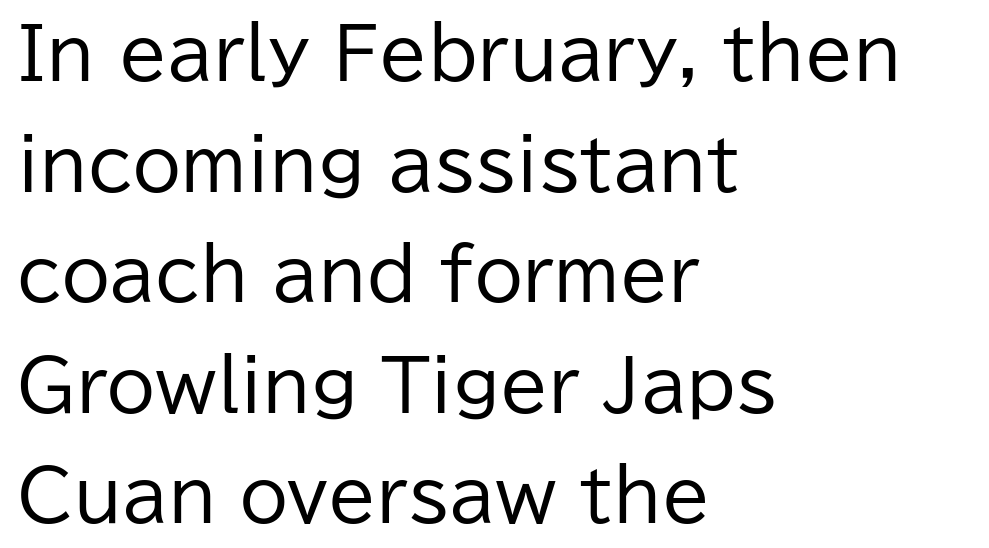
{"serif": "no", "italic": "no", "bold": "no", "weight": "regular", "width": "normal", "stroke_contrast": "low", "x_height": "medium", "monospaced": "no", "underline": "no", "align": "left", "line_spacing": "normal", "line_spacing_ratio": 1.58, "letter_spacing": "normal", "letter_spacing_em": 0.0, "glyph_px": 70}
